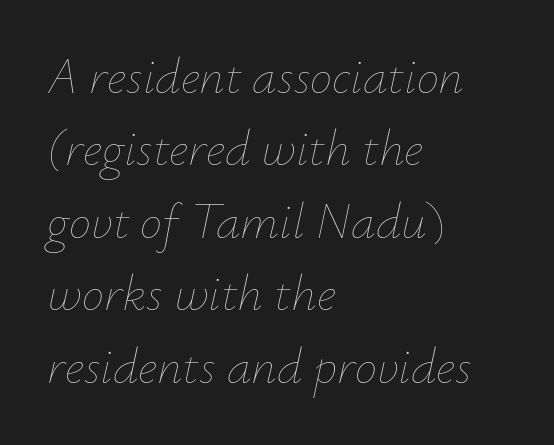
The image shows 50 px thin type, italic (leaning right); set left-aligned, normal line spacing (1.45x), normal letter spacing, not underlined; low stroke contrast and a small x-height.
